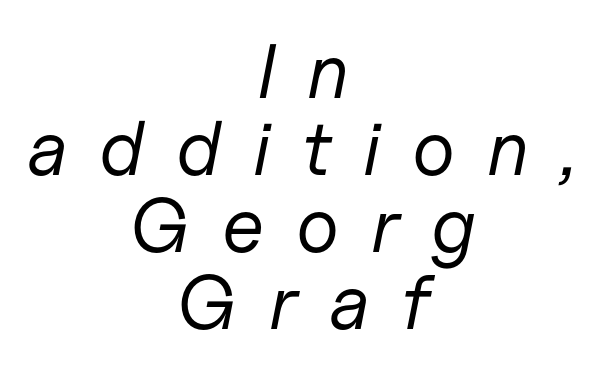
{"italic": "yes", "lean": "right", "slant_degrees": 11, "bold": "no", "weight": "regular", "width": "normal", "stroke_contrast": "low", "x_height": "medium", "monospaced": "no", "underline": "no", "align": "center", "line_spacing": "tight", "line_spacing_ratio": 1.0, "letter_spacing": "wide", "letter_spacing_em": 0.41, "glyph_px": 77}
